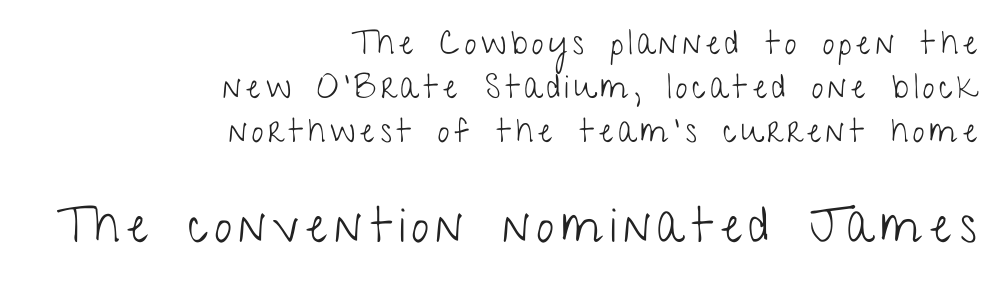
This is sans-serif lettering, the kind often seen on screens and signage. Layout note: lines flush right. Is this a fixed-width face? No — the glyphs have proportional, varying widths. Quick note: not italic, upright.
